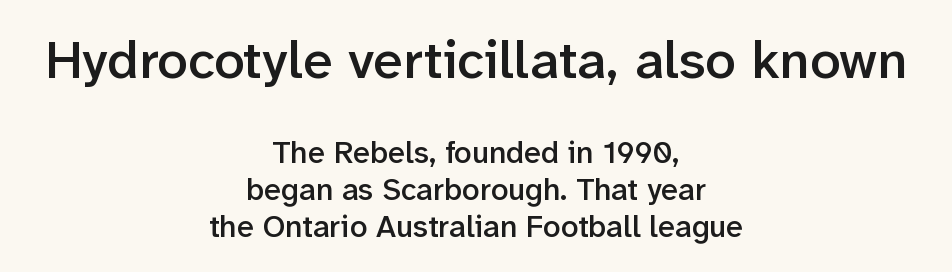
The image shows 54 px semibold sans-serif type, upright; set centered, line spacing 1.2x, normal letter spacing, not underlined; the first (top) block is 1.74x larger; low stroke contrast and a medium x-height.
